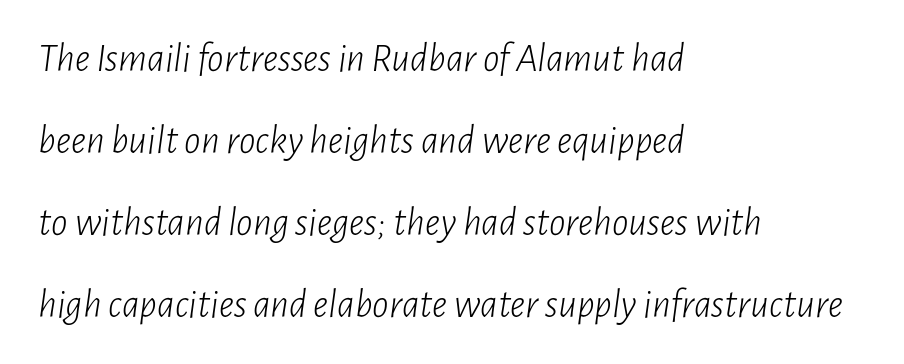
{"italic": "yes", "lean": "right", "slant_degrees": 7, "bold": "no", "weight": "light", "width": "condensed", "stroke_contrast": "low", "x_height": "medium", "monospaced": "no", "underline": "no", "align": "left", "line_spacing": "loose", "line_spacing_ratio": 2.0, "letter_spacing": "normal", "letter_spacing_em": 0.0, "glyph_px": 41}
